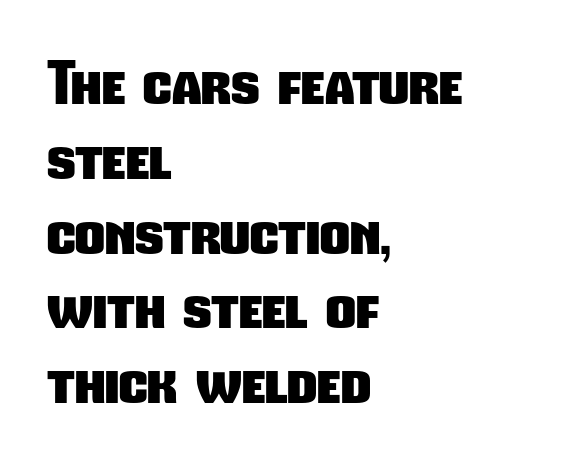
The image shows 58 px heavy, condensed sans-serif type; set left-aligned, normal line spacing (1.29x), normal letter spacing, not underlined; low stroke contrast and a medium x-height.
